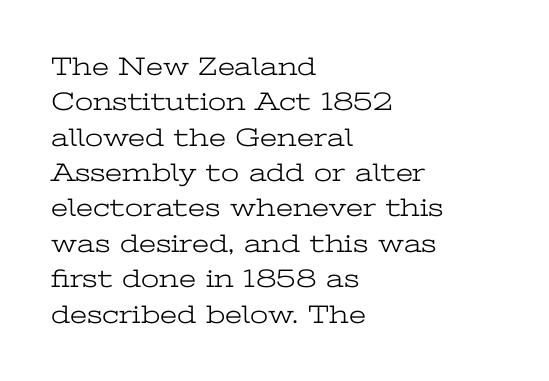
Vertically, the passage feels balanced, rows spaced as you'd expect. No italicization has been applied; the sample stays upright. A bare baseline throughout the passage. Think standard paragraph weight, or any step lighter than that.
